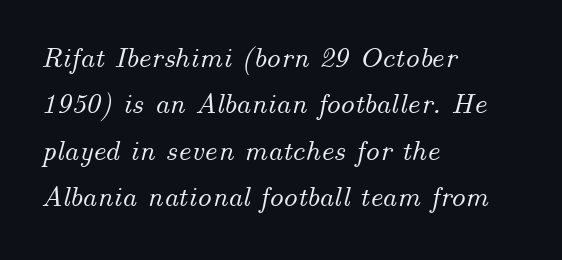
{"italic": "yes", "lean": "right", "slant_degrees": 14, "width": "normal", "stroke_contrast": "medium", "x_height": "small", "monospaced": "no", "underline": "no", "align": "left", "line_spacing": "normal", "line_spacing_ratio": 1.6, "letter_spacing": "normal", "letter_spacing_em": 0.0, "glyph_px": 29}
